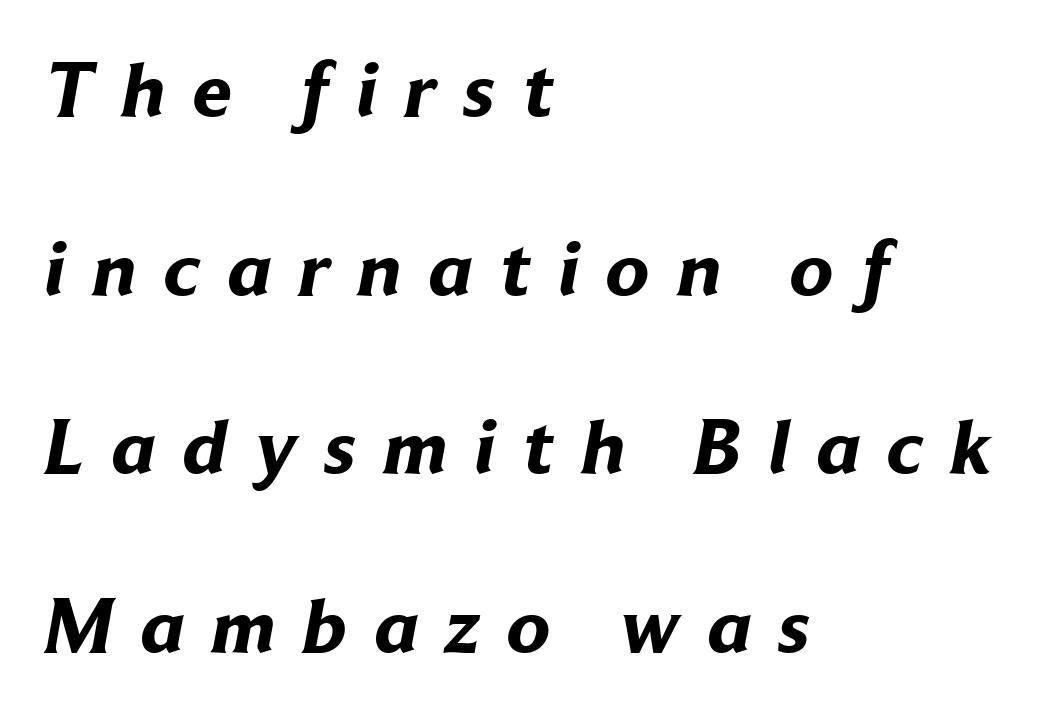
Horizontal bands of white between lines are thick stripes. The gaps between neighbouring characters are conspicuously large. The typesetter chose a ragged-right arrangement here. The typeface chosen for these lines omits serifs. Rule under the text: the space is simply empty.
